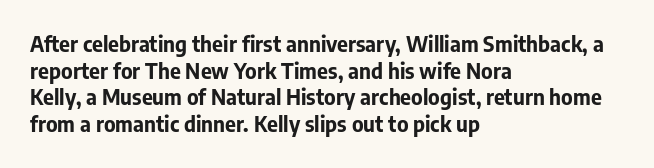
{"italic": "no", "bold": "yes", "underline": "no", "align": "left", "line_spacing": "normal", "line_spacing_ratio": 1.27, "letter_spacing": "normal", "letter_spacing_em": 0.0, "glyph_px": 21}
